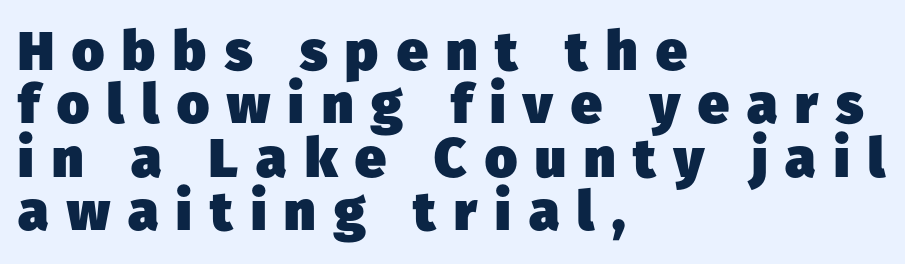
The image shows 55 px heavy sans-serif type; set left-aligned, tight line spacing (0.97x), unusually wide letter spacing (+0.33 em), not underlined; low stroke contrast and a medium x-height.
